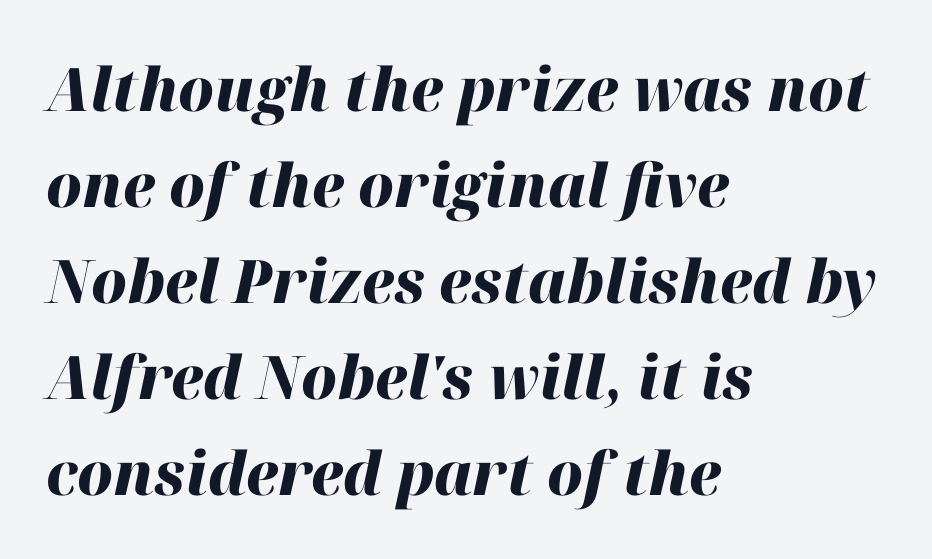
The image shows 60 px heavy type, italic (leaning right); set left-aligned, normal line spacing (1.6x), normal letter spacing, not underlined; high stroke contrast and a medium x-height.
